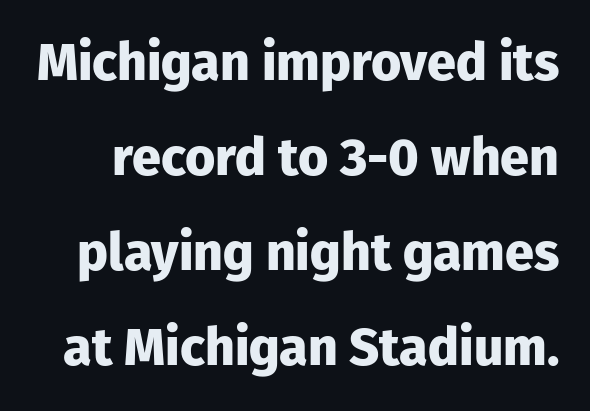
Q: Is the text bold? A: Yes.
Q: Is the text italic (slanted)? A: No, it is upright.
Q: Is the typeface a serif or a sans-serif typeface? A: Sans-serif.
Q: Is the text underlined? A: No.
Q: Is the spacing between letters normal or unusually wide? A: Normal.
Q: Width (condensed, normal, or wide)? A: Normal.
Q: Stroke contrast? A: Low.
Q: x-height? A: Medium.
Q: Monospaced? A: No.
